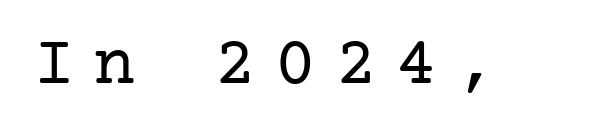
A clean baseline with only descenders dipping below it. This sample uses expanded letter spacing, leaving extra air between glyphs. Type style note: has serifs. Tall strokes in this sample are plumb rather than angled. No chunkiness to these letters — they're not bold.
